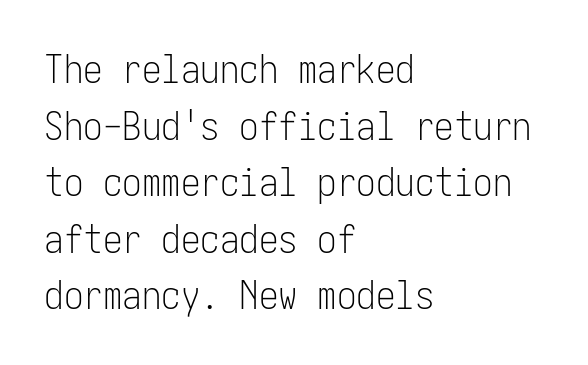
Quick note: not italic, upright. These lines sit exactly where default settings would place them. I'd call this a sans setting — the letters go barefoot. In terms of letterspacing, this is plain default setting. Stems and bowls with no extra thickness — not bold.
